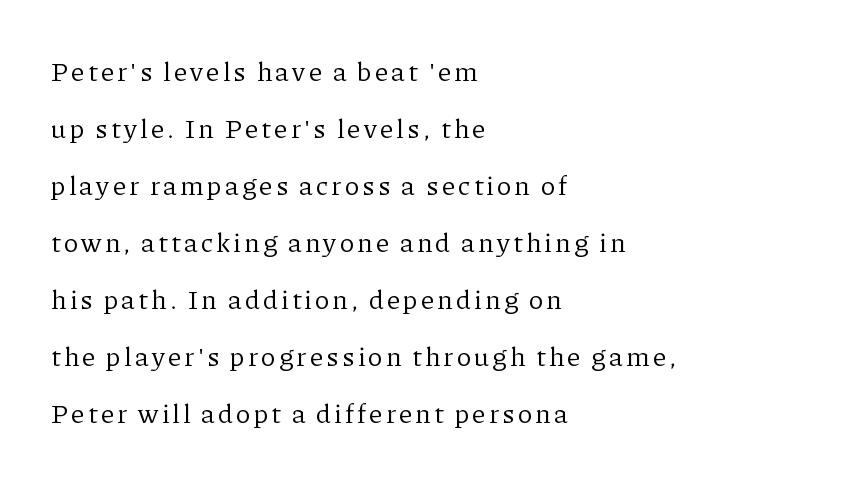
Q: Is the text bold? A: No.
Q: Is the text italic (slanted)? A: No, it is upright.
Q: Is the text underlined? A: No.
Q: How is the paragraph aligned? A: Left-aligned.
Q: Is the spacing between lines tight, normal or loose? A: Loose.
